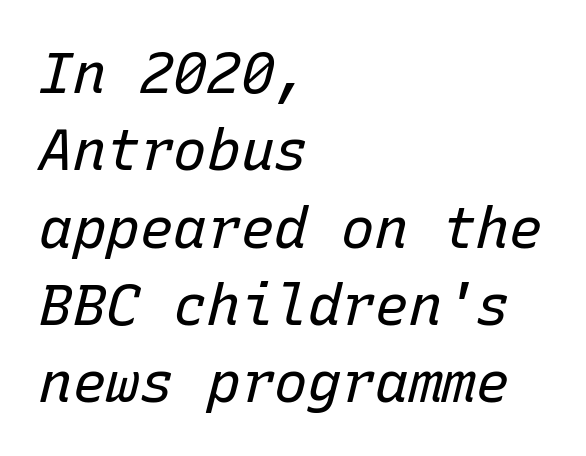
{"italic": "yes", "lean": "right", "slant_degrees": 15, "bold": "no", "weight": "regular", "width": "normal", "stroke_contrast": "low", "x_height": "medium", "monospaced": "yes", "underline": "no", "align": "left", "line_spacing": "normal", "line_spacing_ratio": 1.38, "letter_spacing": "normal", "letter_spacing_em": 0.0, "glyph_px": 56}
